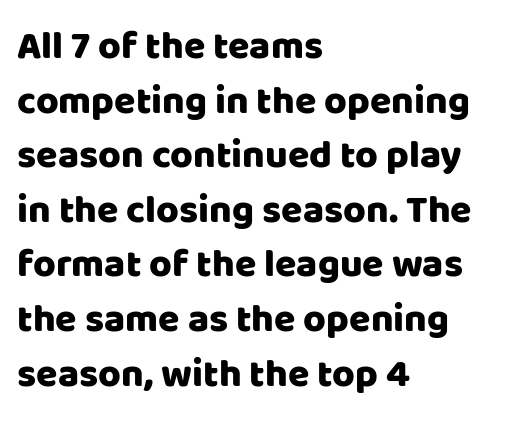
Q: Is the text italic (slanted)? A: No, it is upright.
Q: Is the typeface a serif or a sans-serif typeface? A: Sans-serif.
Q: Is the text underlined? A: No.
Q: How is the paragraph aligned? A: Left-aligned.
Q: Is the spacing between letters normal or unusually wide? A: Normal.
Q: Is the spacing between lines tight, normal or loose? A: Normal.
Q: Width (condensed, normal, or wide)? A: Normal.
Q: Stroke contrast? A: Low.
Q: x-height? A: Large.
Q: Monospaced? A: No.
